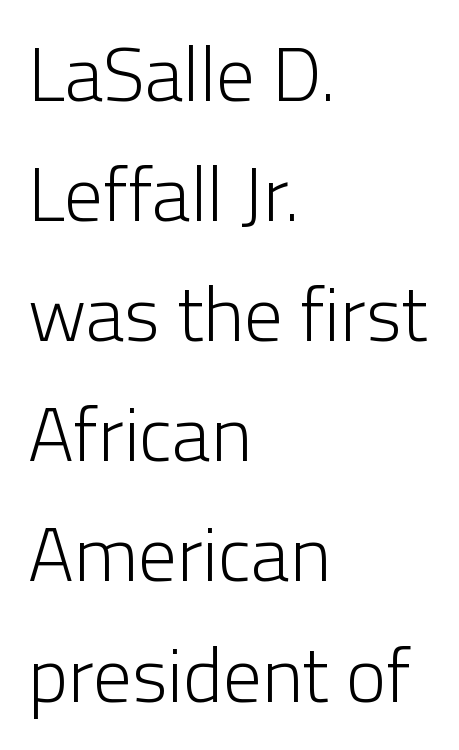
{"serif": "no", "italic": "no", "bold": "no", "weight": "light", "width": "normal", "stroke_contrast": "low", "x_height": "medium", "monospaced": "no", "underline": "no", "align": "left", "line_spacing": "normal", "line_spacing_ratio": 1.56, "letter_spacing": "normal", "letter_spacing_em": 0.0, "glyph_px": 77}
